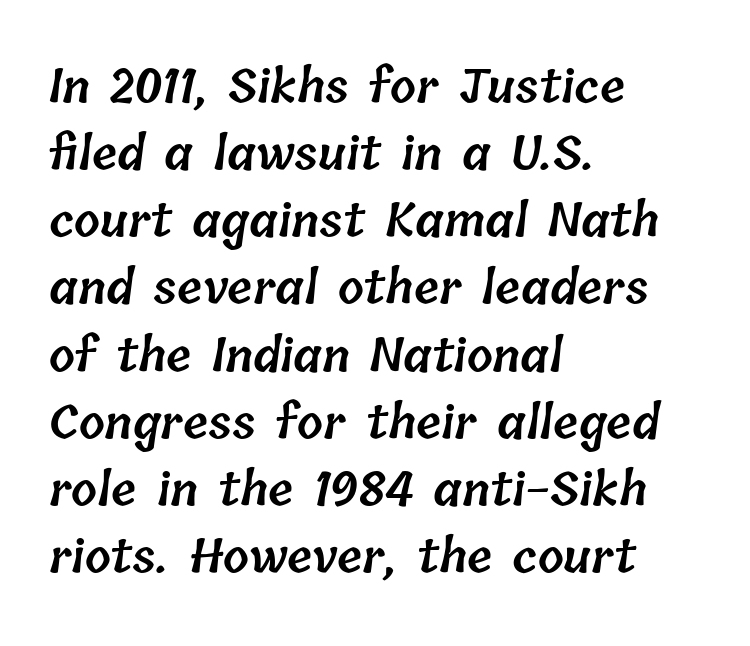
Q: Is the text bold? A: Semi-bold.
Q: Is the text underlined? A: No.
Q: How is the paragraph aligned? A: Left-aligned.
Q: Is the spacing between letters normal or unusually wide? A: Normal.
Q: Is the spacing between lines tight, normal or loose? A: Normal.
Q: Width (condensed, normal, or wide)? A: Normal.
Q: Stroke contrast? A: Low.
Q: x-height? A: Medium.
Q: Monospaced? A: No.
